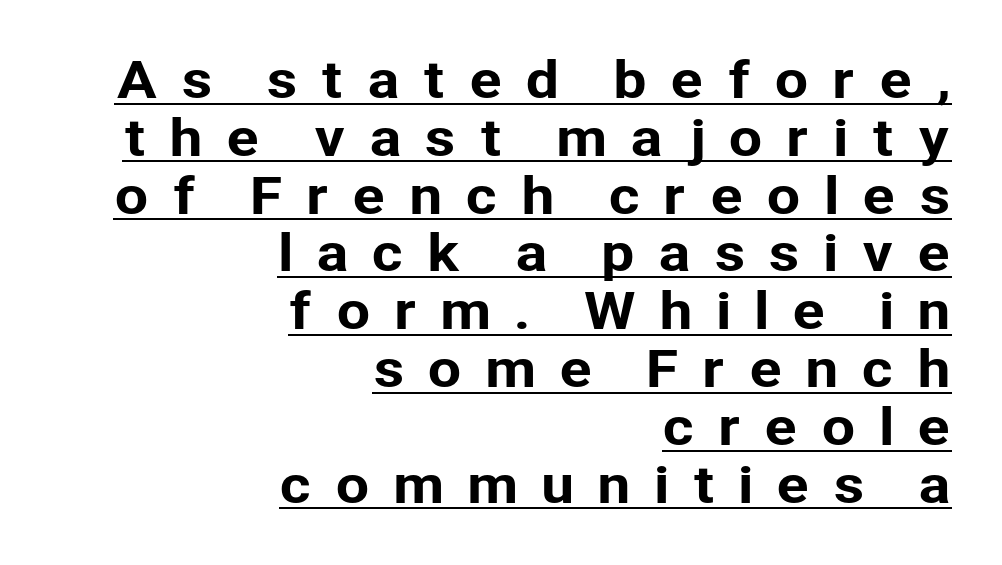
{"serif": "no", "italic": "no", "width": "normal", "stroke_contrast": "low", "x_height": "medium", "monospaced": "no", "underline": "yes", "align": "right", "line_spacing_ratio": 1.18, "letter_spacing": "wide", "letter_spacing_em": 0.46, "glyph_px": 49}
